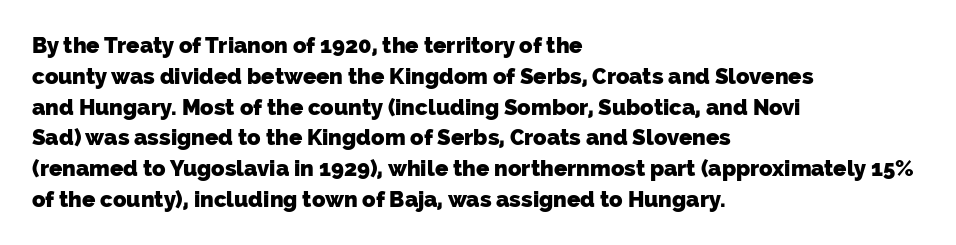
Q: Is the text bold? A: Yes.
Q: Is the text underlined? A: No.
Q: How is the paragraph aligned? A: Left-aligned.
Q: Is the spacing between letters normal or unusually wide? A: Normal.
Q: Is the spacing between lines tight, normal or loose? A: Normal.
